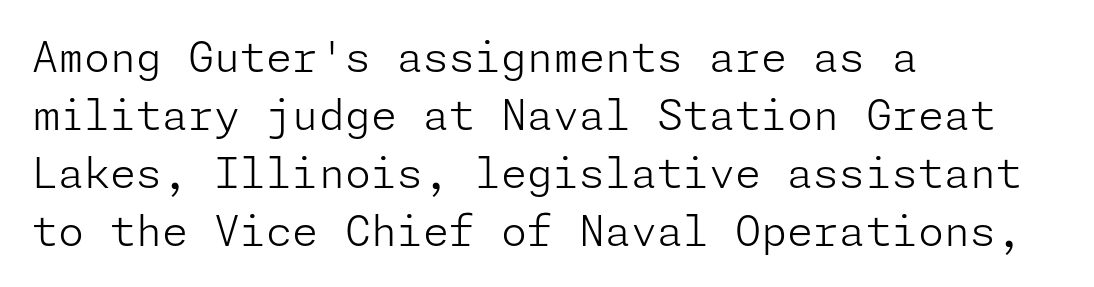
The image shows 42 px light sans-serif type, upright; set left-aligned, normal line spacing (1.38x), normal letter spacing, not underlined; low stroke contrast and a medium x-height.
